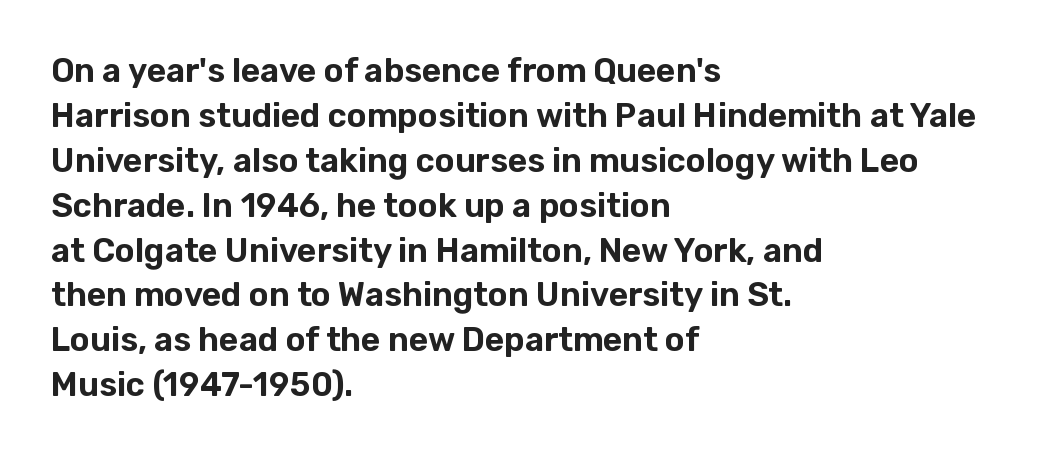
Q: Is the text italic (slanted)? A: No, it is upright.
Q: Is the typeface a serif or a sans-serif typeface? A: Sans-serif.
Q: Is the text underlined? A: No.
Q: How is the paragraph aligned? A: Left-aligned.
Q: Is the spacing between letters normal or unusually wide? A: Normal.
Q: Is the spacing between lines tight, normal or loose? A: Normal.
Q: Width (condensed, normal, or wide)? A: Normal.
Q: Stroke contrast? A: Low.
Q: x-height? A: Medium.
Q: Monospaced? A: No.
